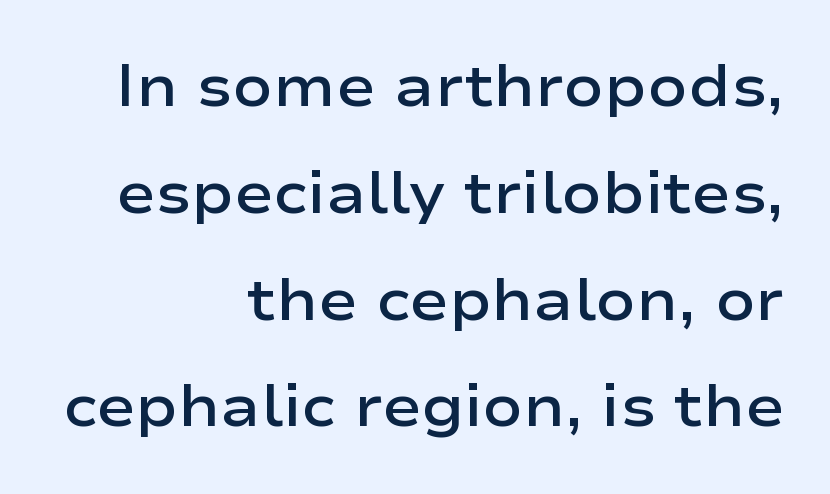
The image shows 59 px semibold, wide sans-serif type, upright; set right-aligned, line spacing 1.81x, normal letter spacing, not underlined; low stroke contrast and a medium x-height.
